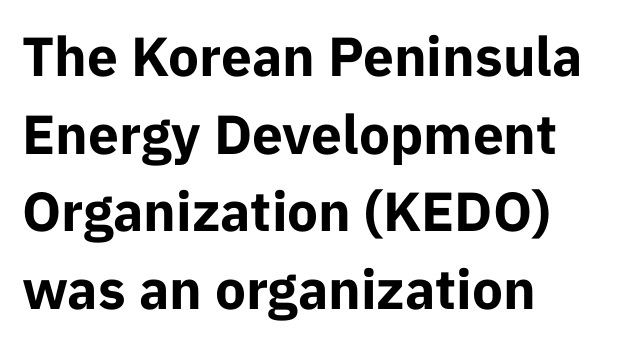
Q: Is the text bold? A: Yes.
Q: Is the text italic (slanted)? A: No, it is upright.
Q: Is the typeface a serif or a sans-serif typeface? A: Sans-serif.
Q: Is the text underlined? A: No.
Q: How is the paragraph aligned? A: Left-aligned.
Q: Is the spacing between letters normal or unusually wide? A: Normal.
Q: Is the spacing between lines tight, normal or loose? A: Normal.
Q: Width (condensed, normal, or wide)? A: Normal.
Q: Stroke contrast? A: Low.
Q: x-height? A: Medium.
Q: Monospaced? A: No.
